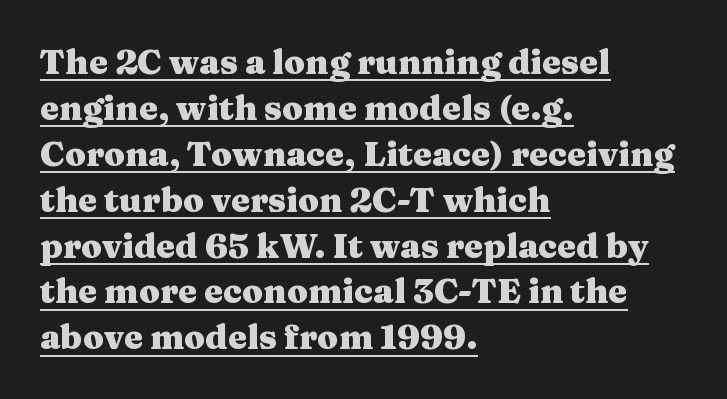
Q: Is the text bold? A: Yes.
Q: Is the text italic (slanted)? A: No, it is upright.
Q: Is the typeface a serif or a sans-serif typeface? A: Serif.
Q: Is the text underlined? A: Yes.
Q: How is the paragraph aligned? A: Left-aligned.
Q: Is the spacing between letters normal or unusually wide? A: Normal.
Q: Is the spacing between lines tight, normal or loose? A: Normal.
Q: Width (condensed, normal, or wide)? A: Wide.
Q: Stroke contrast? A: Medium.
Q: x-height? A: Medium.
Q: Monospaced? A: No.
